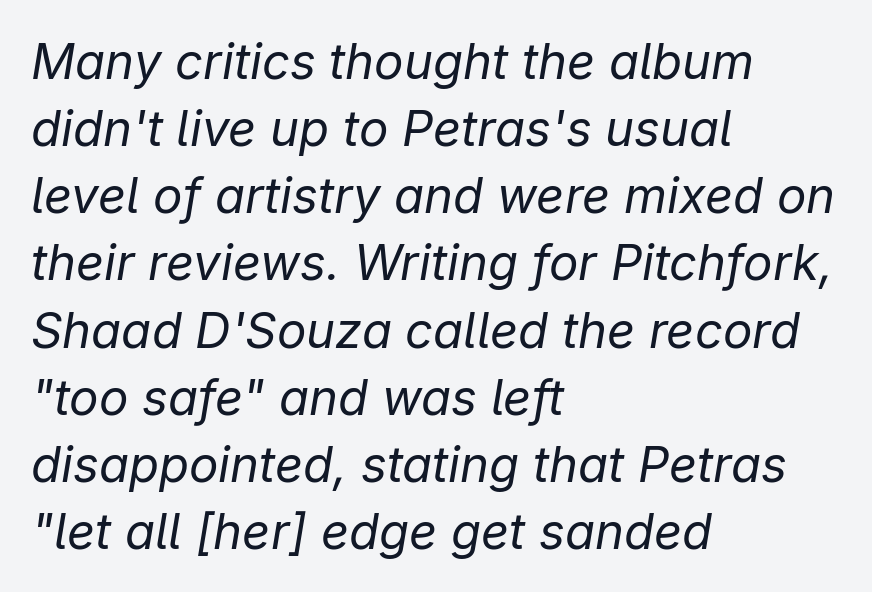
{"italic": "yes", "lean": "right", "slant_degrees": 9, "bold": "no", "weight": "regular", "width": "normal", "stroke_contrast": "low", "x_height": "medium", "monospaced": "no", "underline": "no", "align": "left", "line_spacing": "normal", "line_spacing_ratio": 1.37, "letter_spacing": "normal", "letter_spacing_em": 0.0, "glyph_px": 49}
